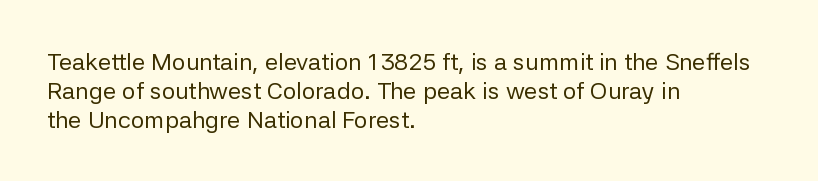
{"italic": "no", "bold": "no", "underline": "no", "align": "left", "line_spacing_ratio": 1.2, "letter_spacing": "normal", "letter_spacing_em": 0.0, "glyph_px": 24}
